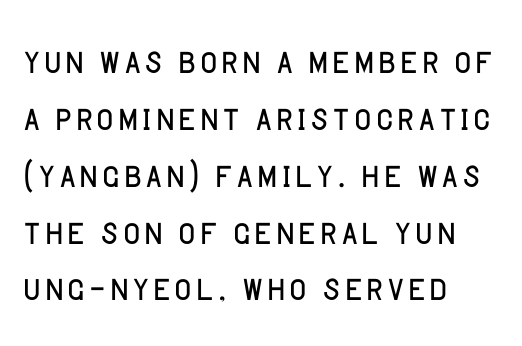
The image shows 47 px light sans-serif type, upright; set left-aligned, line spacing 1.21x, normal letter spacing, not underlined; low stroke contrast and a large x-height.
